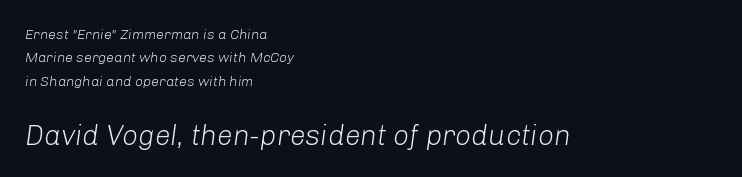
{"italic": "yes", "lean": "right", "slant_degrees": 8, "bold": "no", "weight": "light", "width": "normal", "stroke_contrast": "low", "x_height": "medium", "monospaced": "no", "underline": "no", "align": "left", "line_spacing": "normal", "line_spacing_ratio": 1.67, "letter_spacing": "normal", "letter_spacing_em": 0.0, "larger_block": "second", "size_ratio": 2.0, "glyph_px": 28}
